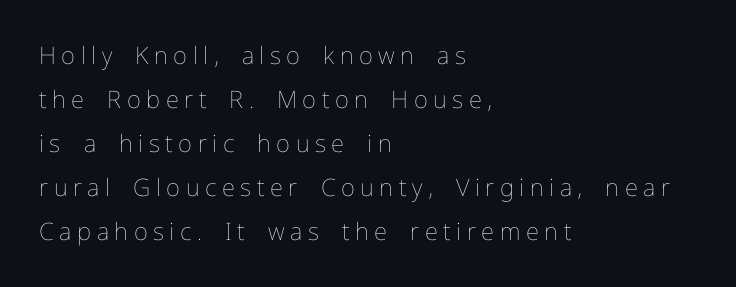
Q: Is the text bold? A: No.
Q: Is the text italic (slanted)? A: No, it is upright.
Q: Is the text underlined? A: No.
Q: How is the paragraph aligned? A: Left-aligned.
Q: Is the spacing between letters normal or unusually wide? A: Unusually wide.
